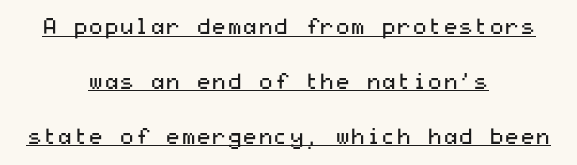
How are the letters spaced? Ordinarily, with no added tracking. Notice how a bar underscores the lettering throughout. Casual observation: everything's sitting right in the middle. The line-height multiplier appears high, well above default. Ordinary non-slanted type is in use. The strokes are not fattened; the text isn't bold.
